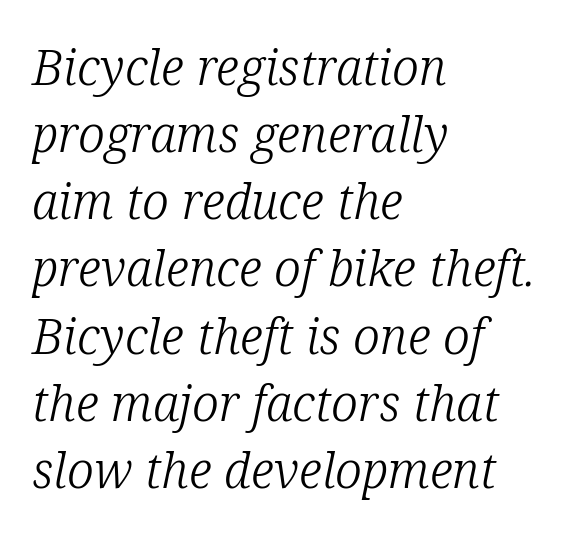
This sample has the flowing, uneven cadence of proportional lettering. The lines in this sample share a left origin and differ only in where they stop. Typographically, this falls in the serif category. Check under the words: just untouched page.
